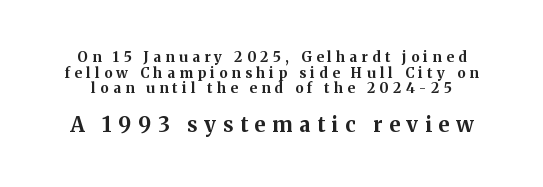
The image shows 21 px bold type, upright; set tight line spacing (1.11x), unusually wide letter spacing (+0.32 em), not underlined; the second (bottom) block is 1.5x larger.
